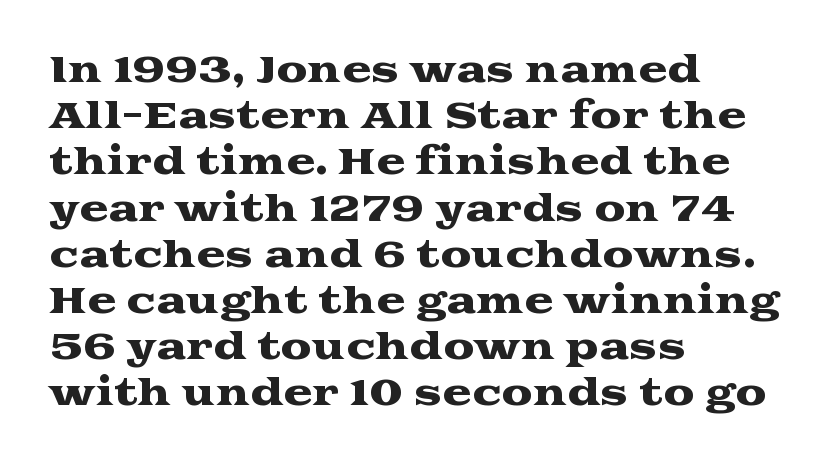
Q: Is the text italic (slanted)? A: No, it is upright.
Q: Is the typeface a serif or a sans-serif typeface? A: Serif.
Q: Is the text underlined? A: No.
Q: How is the paragraph aligned? A: Left-aligned.
Q: Is the spacing between letters normal or unusually wide? A: Normal.
Q: Is the spacing between lines tight, normal or loose? A: Normal.
Q: Width (condensed, normal, or wide)? A: Wide.
Q: Stroke contrast? A: Medium.
Q: x-height? A: Medium.
Q: Monospaced? A: No.
